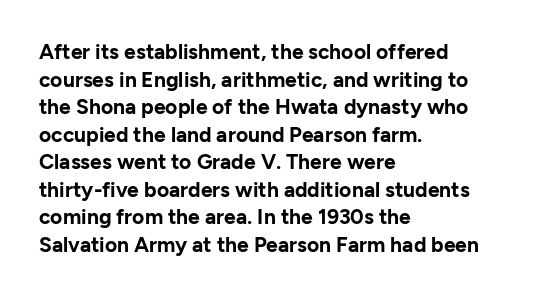
{"italic": "no", "bold": "yes", "underline": "no", "align": "left", "line_spacing": "normal", "line_spacing_ratio": 1.31, "letter_spacing": "normal", "letter_spacing_em": 0.0, "glyph_px": 21}
